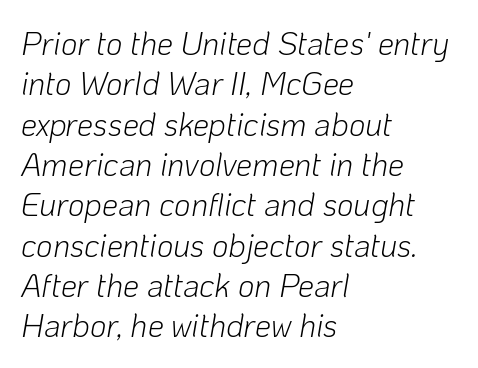
The image shows 32 px light type, italic (leaning right); set left-aligned, normal line spacing (1.26x), normal letter spacing, not underlined; low stroke contrast and a medium x-height.
